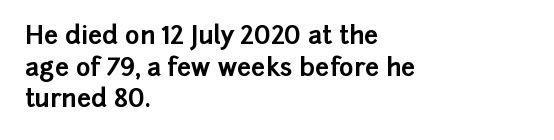
The image shows 25 px bold type, upright; set left-aligned, normal line spacing (1.27x), normal letter spacing, not underlined.
